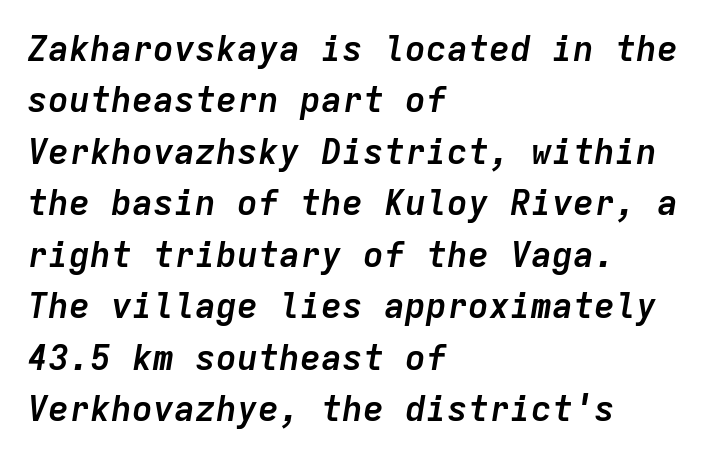
The image shows 35 px semibold type, italic (leaning right), monospaced; set left-aligned, normal line spacing (1.47x), normal letter spacing, not underlined; low stroke contrast and a medium x-height.
